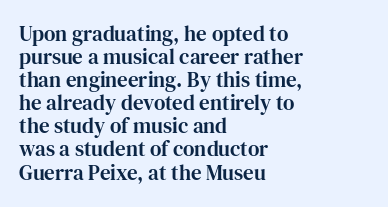
{"italic": "no", "underline": "no", "align": "left", "line_spacing": "tight", "line_spacing_ratio": 1.1, "letter_spacing": "normal", "letter_spacing_em": 0.0, "glyph_px": 21}
